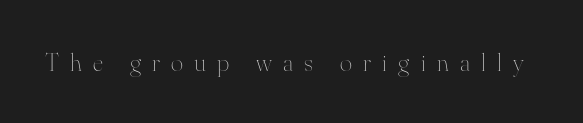
The image shows 26 px text type, upright; set unusually wide letter spacing (+0.43 em), not underlined.
